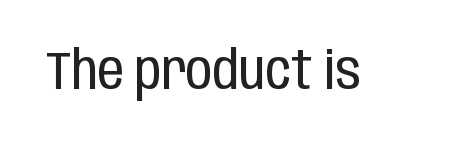
{"serif": "no", "italic": "no", "bold": "no", "weight": "regular", "width": "condensed", "stroke_contrast": "low", "x_height": "large", "monospaced": "no", "underline": "no", "letter_spacing": "normal", "letter_spacing_em": 0.0, "glyph_px": 53}
